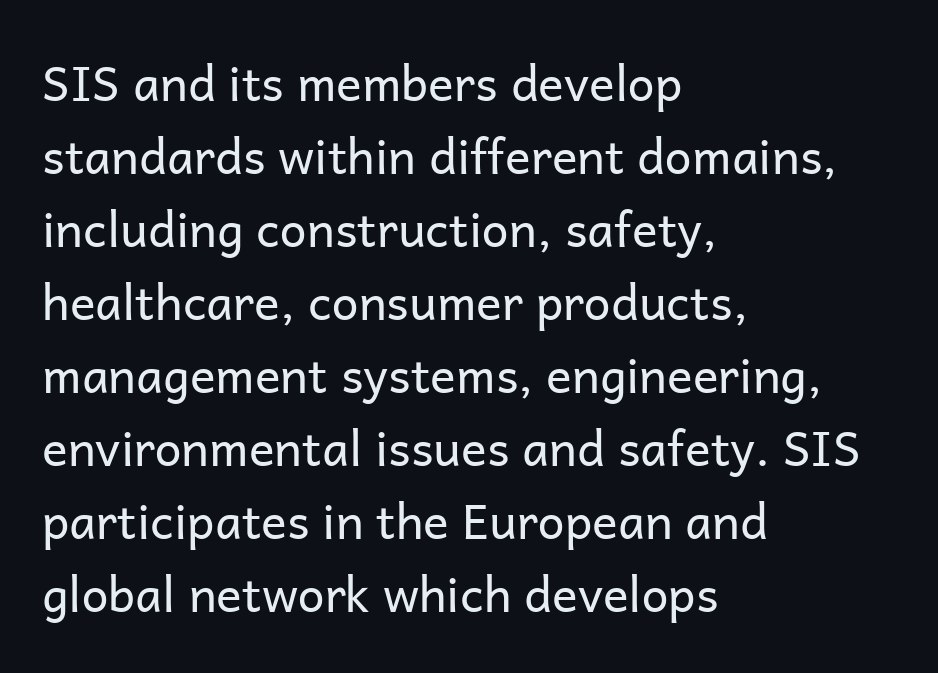
Q: Is the text bold? A: No.
Q: Is the text italic (slanted)? A: No, it is upright.
Q: Is the typeface a serif or a sans-serif typeface? A: Sans-serif.
Q: Is the text underlined? A: No.
Q: How is the paragraph aligned? A: Left-aligned.
Q: Is the spacing between letters normal or unusually wide? A: Normal.
Q: Is the spacing between lines tight, normal or loose? A: Normal.
Q: Width (condensed, normal, or wide)? A: Normal.
Q: Stroke contrast? A: Low.
Q: x-height? A: Medium.
Q: Monospaced? A: No.
